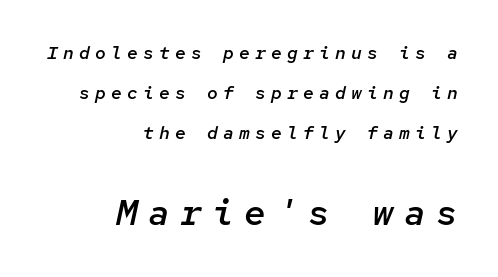
Q: Is the text bold? A: Semi-bold.
Q: Is the text italic (slanted)? A: Yes, it leans right by about 12 degrees.
Q: Is the text underlined? A: No.
Q: How is the paragraph aligned? A: Right-aligned.
Q: Is the spacing between letters normal or unusually wide? A: Unusually wide.
Q: Is the spacing between lines tight, normal or loose? A: Loose.
Q: Which block of text is set in a larger size, the first (top) or the second (bottom)? A: The second (bottom) one.
Q: Width (condensed, normal, or wide)? A: Normal.
Q: Stroke contrast? A: Low.
Q: x-height? A: Medium.
Q: Monospaced? A: Yes.
